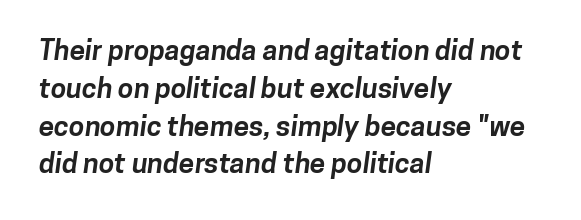
{"serif": "no", "bold": "yes", "weight": "bold", "width": "normal", "stroke_contrast": "low", "x_height": "medium", "monospaced": "no", "underline": "no", "align": "left", "line_spacing": "normal", "line_spacing_ratio": 1.35, "letter_spacing": "normal", "letter_spacing_em": 0.0, "glyph_px": 28}
